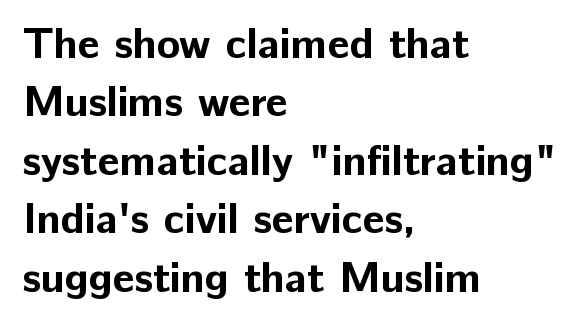
Q: Is the text bold? A: Yes.
Q: Is the text italic (slanted)? A: No, it is upright.
Q: Is the typeface a serif or a sans-serif typeface? A: Sans-serif.
Q: Is the text underlined? A: No.
Q: How is the paragraph aligned? A: Left-aligned.
Q: Is the spacing between letters normal or unusually wide? A: Normal.
Q: Is the spacing between lines tight, normal or loose? A: Normal.
Q: Width (condensed, normal, or wide)? A: Normal.
Q: Stroke contrast? A: Low.
Q: x-height? A: Medium.
Q: Monospaced? A: No.
